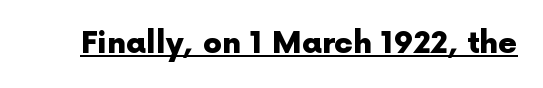
The image shows 30 px heavy sans-serif type, upright; set normal letter spacing, underlined; a medium x-height.
